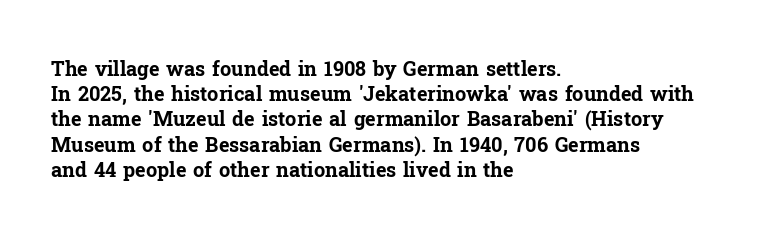
{"italic": "no", "bold": "yes", "underline": "no", "align": "left", "line_spacing": "normal", "line_spacing_ratio": 1.26, "letter_spacing": "normal", "letter_spacing_em": 0.0, "glyph_px": 20}
